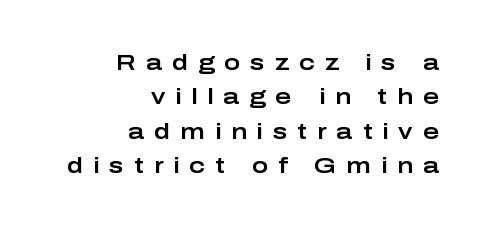
{"italic": "no", "underline": "no", "align": "right", "line_spacing": "normal", "line_spacing_ratio": 1.56, "letter_spacing": "wide", "letter_spacing_em": 0.45, "glyph_px": 22}
